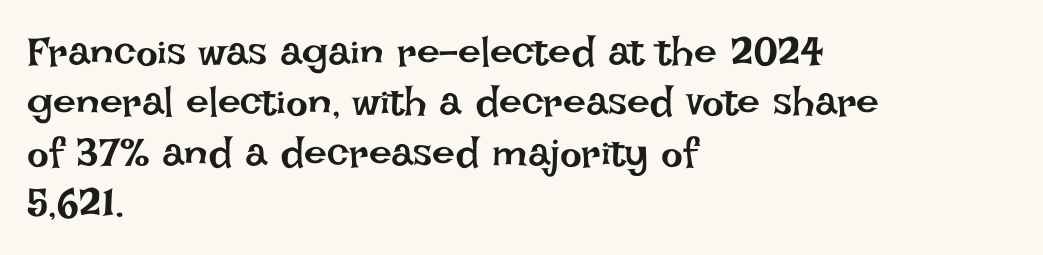
{"italic": "no", "bold": "no", "weight": "regular", "width": "normal", "stroke_contrast": "low", "x_height": "large", "monospaced": "no", "underline": "no", "align": "left", "line_spacing_ratio": 1.23, "letter_spacing": "normal", "letter_spacing_em": 0.0, "glyph_px": 41}
